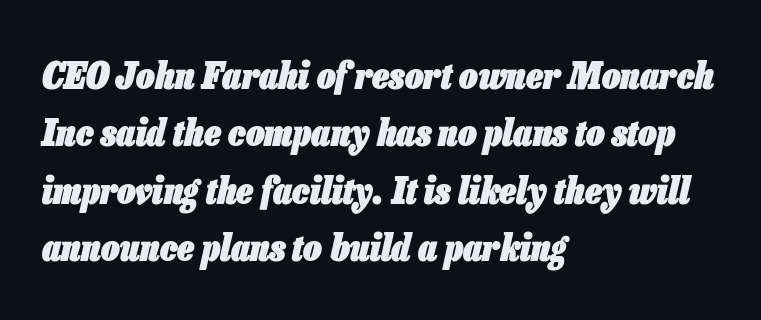
The image shows 37 px heavy, condensed type, italic (leaning right); set left-aligned, normal line spacing (1.55x), normal letter spacing, not underlined; low stroke contrast and a medium x-height.
